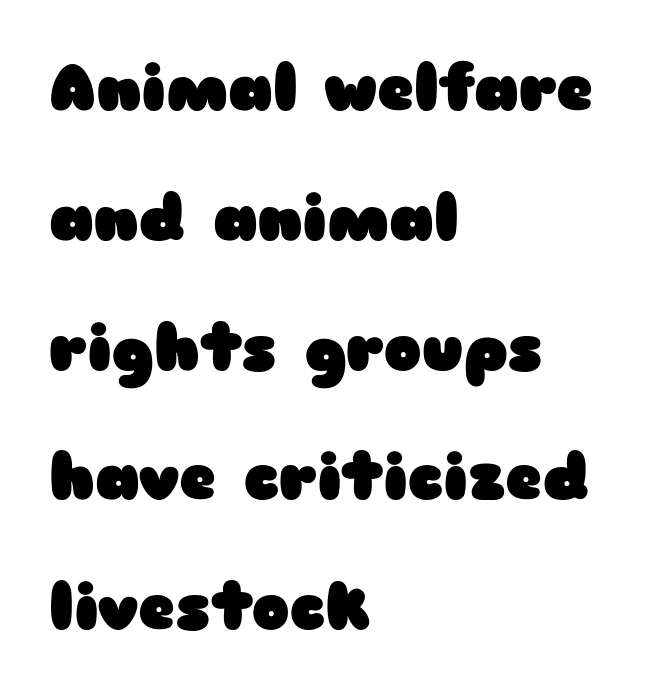
{"serif": "no", "italic": "no", "bold": "yes", "weight": "heavy", "width": "wide", "stroke_contrast": "low", "x_height": "medium", "monospaced": "no", "underline": "no", "align": "left", "line_spacing": "loose", "line_spacing_ratio": 2.06, "letter_spacing": "normal", "letter_spacing_em": 0.0, "glyph_px": 63}
